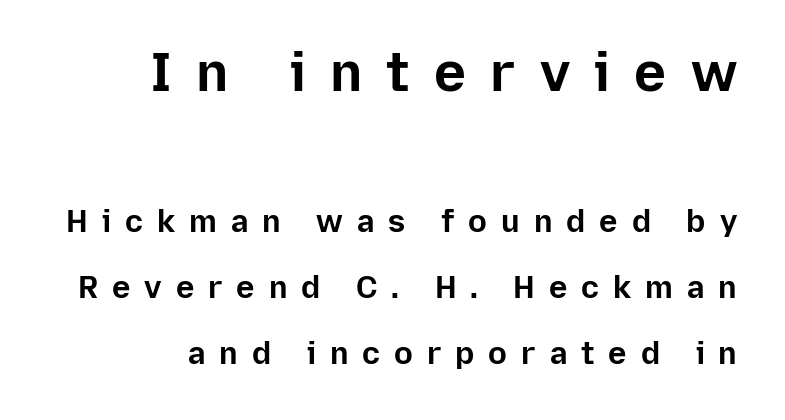
Quick note: underline off. This sample has the flowing, uneven cadence of proportional lettering. This sample uses an upright cut, with every glyph sitting square on the baseline. This rendering employs a face without finishing strokes, i.e., a sans-serif. Here the glyphs are tracked loosely, breaking word shapes into spaced letters.
